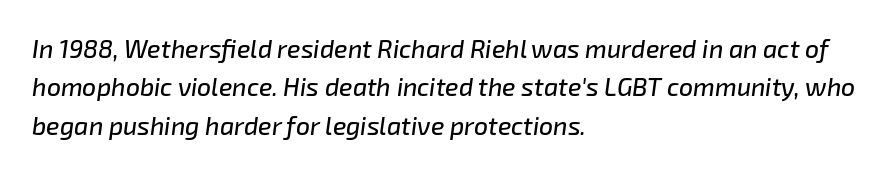
The image shows 25 px text type, italic (leaning right); set left-aligned, normal line spacing (1.54x), normal letter spacing, not underlined.
